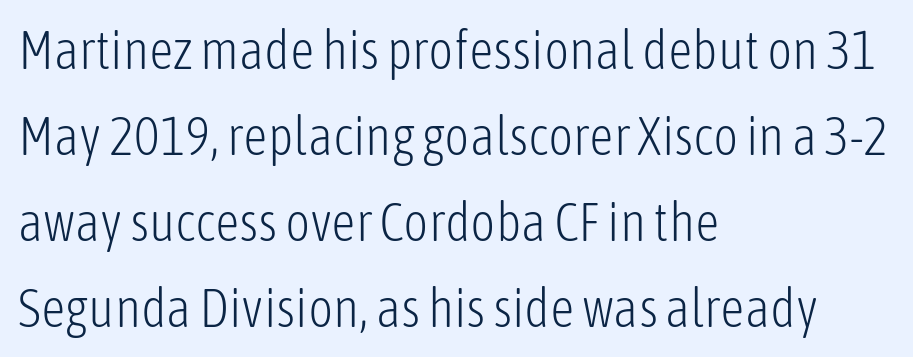
Quick note: not italic, upright. Horizontal alignment here is leftward, the default for most running prose. The rows are spaced the way most documents space them. Nothing unusual about the tracking: characters are spaced as the font intends.
